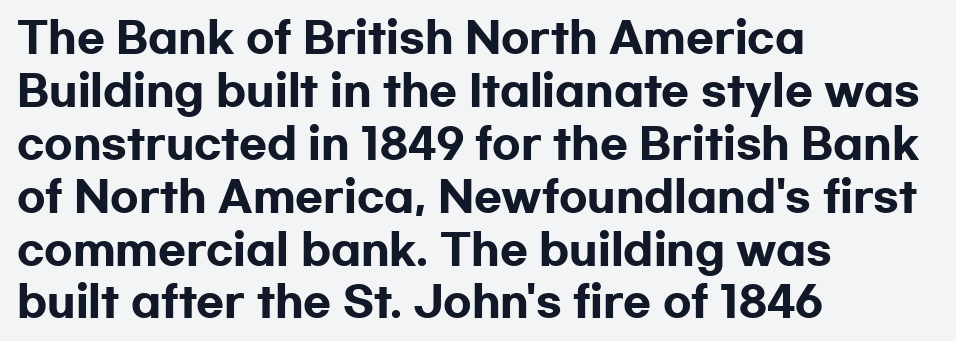
Q: Is the text bold? A: Yes.
Q: Is the text italic (slanted)? A: No, it is upright.
Q: Is the typeface a serif or a sans-serif typeface? A: Sans-serif.
Q: Is the text underlined? A: No.
Q: How is the paragraph aligned? A: Left-aligned.
Q: Is the spacing between letters normal or unusually wide? A: Normal.
Q: Is the spacing between lines tight, normal or loose? A: Normal.
Q: Width (condensed, normal, or wide)? A: Wide.
Q: Stroke contrast? A: Low.
Q: x-height? A: Medium.
Q: Monospaced? A: No.
